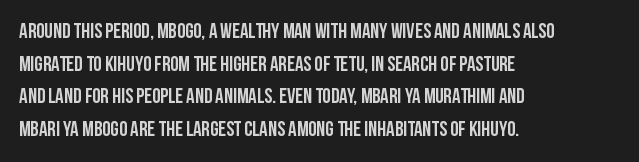
Q: Is the text italic (slanted)? A: No, it is upright.
Q: Is the text underlined? A: No.
Q: How is the paragraph aligned? A: Left-aligned.
Q: Is the spacing between letters normal or unusually wide? A: Normal.
Q: Is the spacing between lines tight, normal or loose? A: Normal.
